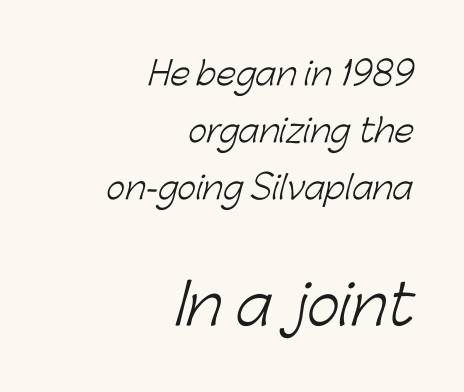
The image shows 56 px light sans-serif type; set right-aligned, line spacing 1.78x, normal letter spacing, not underlined; the second (bottom) block is 1.75x larger; low stroke contrast and a medium x-height.
